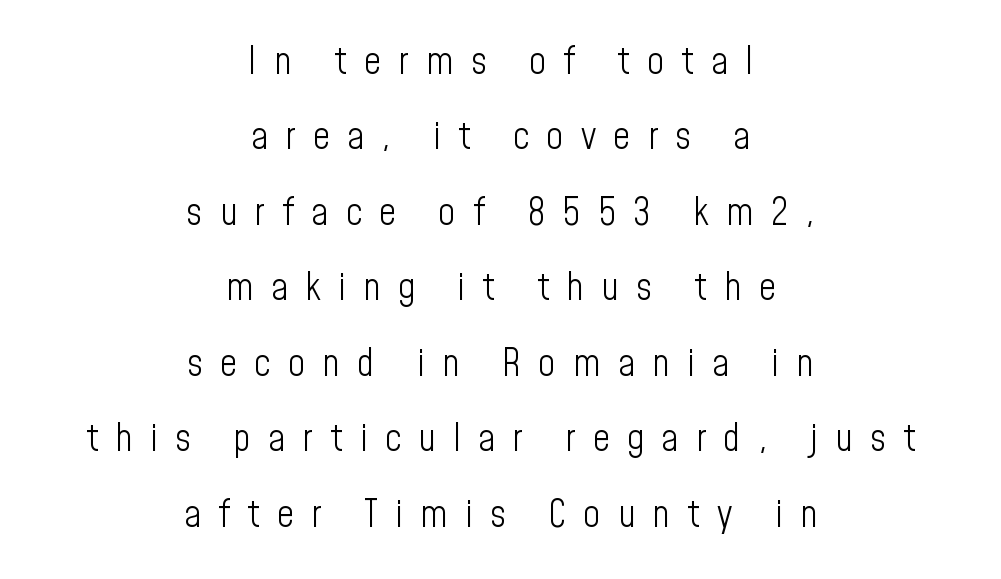
Q: Is the text bold? A: No.
Q: Is the text italic (slanted)? A: No, it is upright.
Q: Is the typeface a serif or a sans-serif typeface? A: Sans-serif.
Q: Is the text underlined? A: No.
Q: How is the paragraph aligned? A: Centered.
Q: Is the spacing between letters normal or unusually wide? A: Unusually wide.
Q: Is the spacing between lines tight, normal or loose? A: Loose.
Q: Width (condensed, normal, or wide)? A: Condensed.
Q: Stroke contrast? A: Low.
Q: x-height? A: Medium.
Q: Monospaced? A: No.
